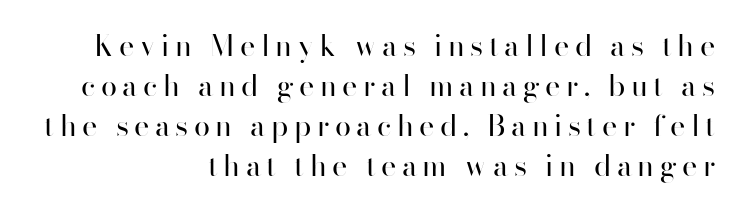
The image shows 29 px regular-weight sans-serif type, upright; set right-aligned, normal line spacing (1.38x), not underlined; high stroke contrast and a small x-height.
